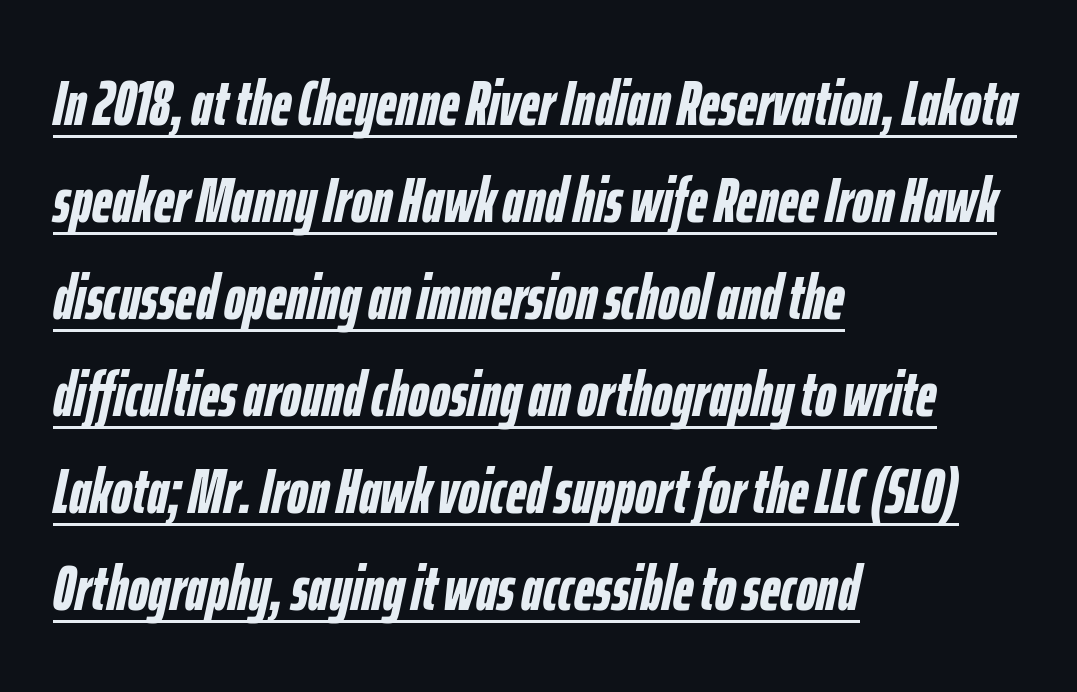
These lines stack with their left ends in a neat column. Observe the lean: these are italic letterforms. Emphasis is given by a line drawn under the lettering. Quick note: interline space is typical. Between one letter and the next there's only the usual sliver of space.
